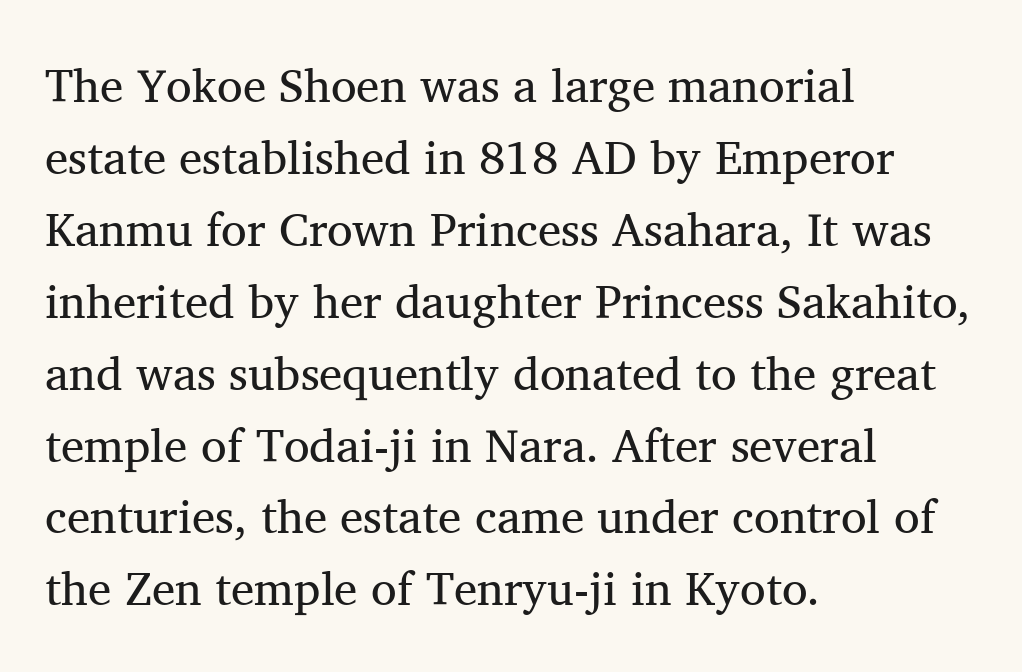
If you measured baseline to baseline, you'd find a middling distance. Stroke terminals: seriffed. Clear beneath every line of the passage. Inter-character spacing is left at the font's built-in metrics.
